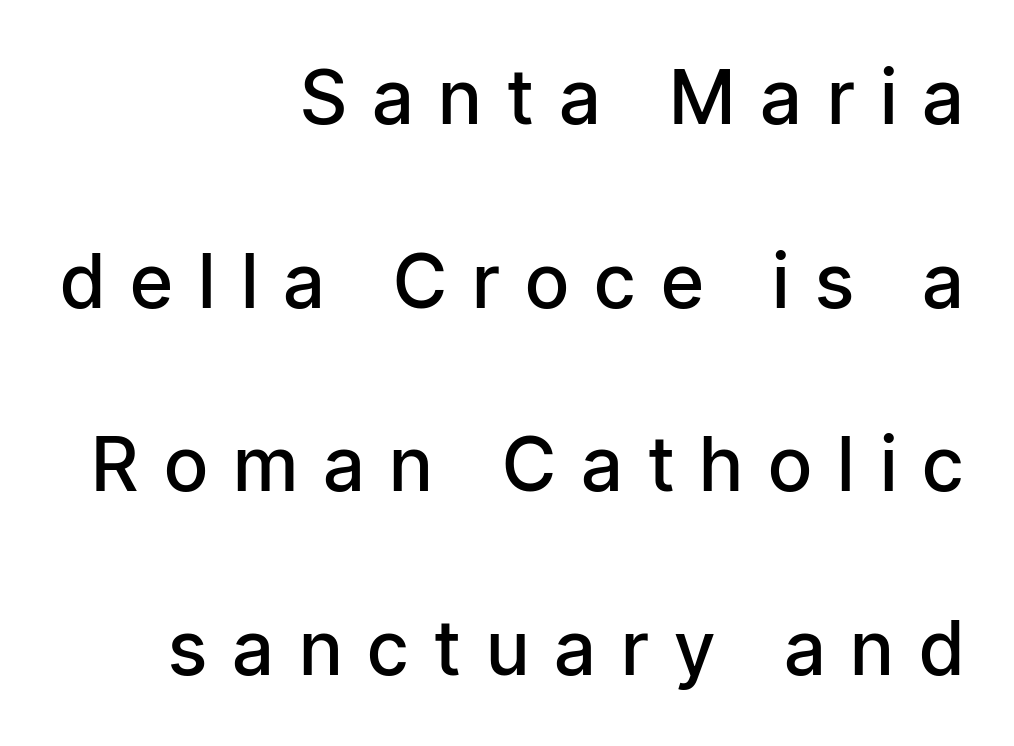
Q: Is the text bold? A: Semi-bold.
Q: Is the text italic (slanted)? A: No, it is upright.
Q: Is the typeface a serif or a sans-serif typeface? A: Sans-serif.
Q: Is the text underlined? A: No.
Q: How is the paragraph aligned? A: Right-aligned.
Q: Is the spacing between letters normal or unusually wide? A: Unusually wide.
Q: Is the spacing between lines tight, normal or loose? A: Loose.
Q: Width (condensed, normal, or wide)? A: Condensed.
Q: Stroke contrast? A: Low.
Q: x-height? A: Medium.
Q: Monospaced? A: No.
